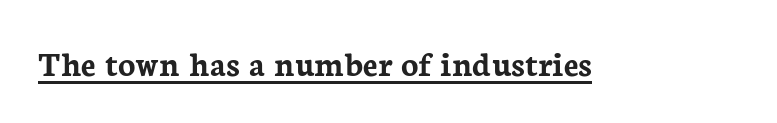
Q: Is the text bold? A: Yes.
Q: Is the text italic (slanted)? A: No, it is upright.
Q: Is the typeface a serif or a sans-serif typeface? A: Serif.
Q: Is the text underlined? A: Yes.
Q: Is the spacing between letters normal or unusually wide? A: Normal.
Q: Width (condensed, normal, or wide)? A: Normal.
Q: Stroke contrast? A: Low.
Q: x-height? A: Medium.
Q: Monospaced? A: No.
